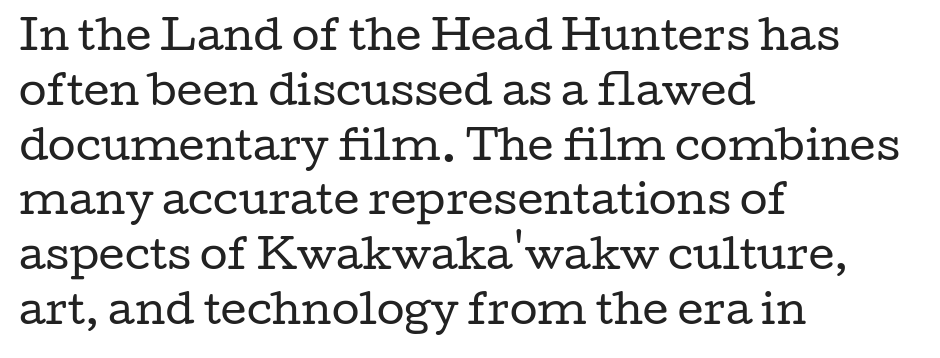
{"serif": "yes", "italic": "no", "bold": "no", "weight": "regular", "width": "wide", "stroke_contrast": "low", "x_height": "medium", "monospaced": "no", "underline": "no", "align": "left", "line_spacing": "normal", "line_spacing_ratio": 1.37, "letter_spacing": "normal", "letter_spacing_em": 0.0, "glyph_px": 40}
